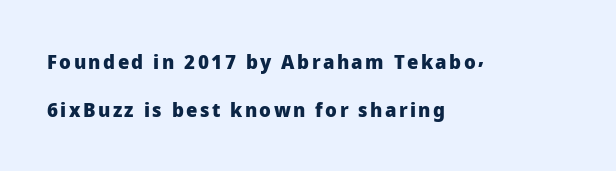
Students, observe: this is what heavily led, spacious text looks like. Thick stems and heavy bowls — unmistakably bold. The space beneath each line is pristine and unruled. A classic flush-left, rag-right setting is used for this passage. Every stem runs plumb, perpendicular to the baseline.
